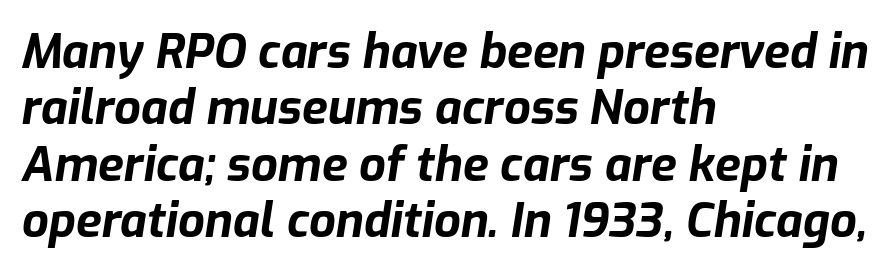
The image shows 47 px bold type, italic (leaning right); set left-aligned, line spacing 1.2x, normal letter spacing, not underlined; low stroke contrast and a medium x-height.
